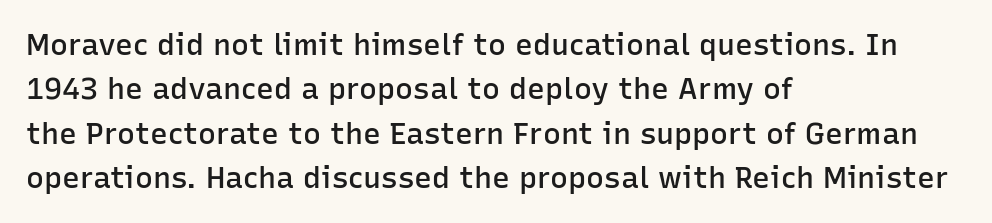
The image shows 30 px semibold sans-serif type, upright; set left-aligned, normal line spacing (1.48x), normal letter spacing, not underlined; low stroke contrast and a medium x-height.
